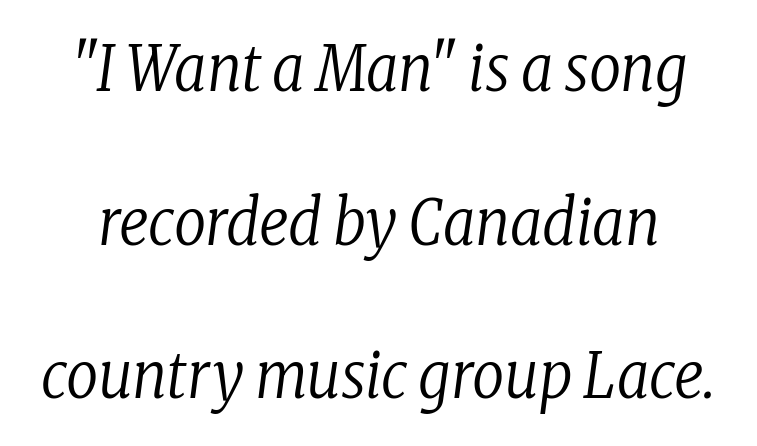
{"serif": "yes", "italic": "yes", "lean": "right", "slant_degrees": 8, "bold": "no", "weight": "regular", "width": "condensed", "stroke_contrast": "low", "x_height": "medium", "monospaced": "no", "underline": "no", "line_spacing": "loose", "line_spacing_ratio": 2.44, "letter_spacing": "normal", "letter_spacing_em": 0.0, "glyph_px": 63}
